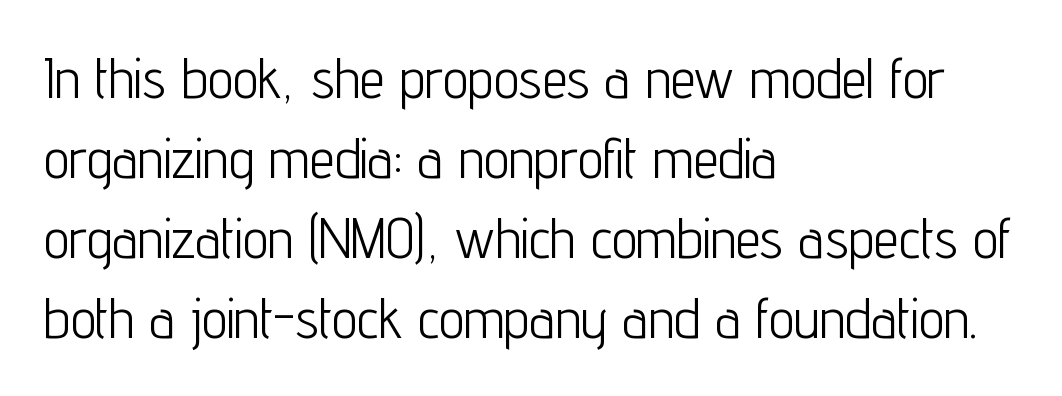
The image shows 56 px light, condensed sans-serif type, upright; set left-aligned, normal line spacing (1.43x), normal letter spacing, not underlined; low stroke contrast and a medium x-height.
